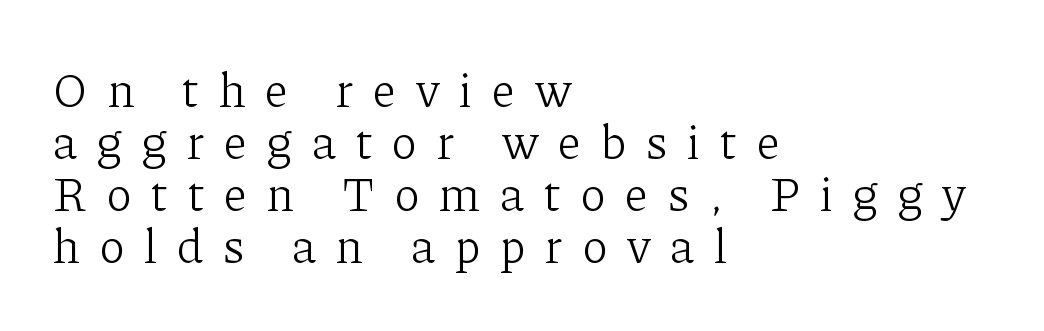
{"serif": "yes", "italic": "no", "bold": "no", "weight": "light", "width": "normal", "stroke_contrast": "low", "x_height": "medium", "monospaced": "no", "underline": "no", "align": "left", "line_spacing": "tight", "line_spacing_ratio": 1.08, "letter_spacing": "wide", "letter_spacing_em": 0.42, "glyph_px": 48}
